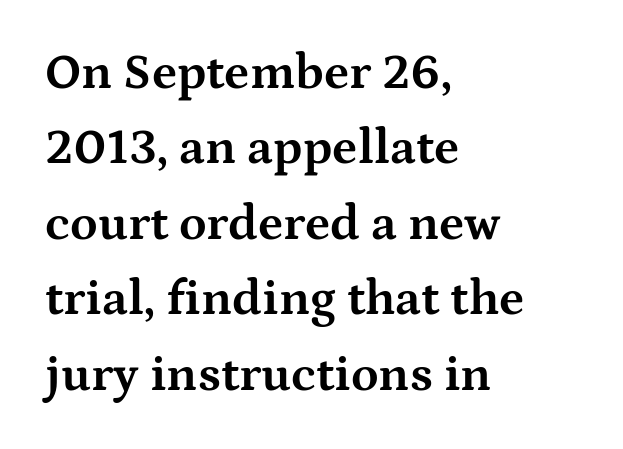
The image shows 50 px bold, wide serif type, upright; set left-aligned, normal line spacing (1.51x), normal letter spacing, not underlined; medium stroke contrast and a medium x-height.
